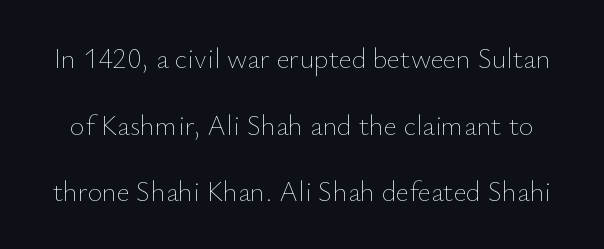
Looks like regular typesetting: each glyph gets only the width it needs. The horizontal fit of the characters is conventional and even. Unlike italic type, these characters show no tilt at all. The space between consecutive lines is lavish. Anything drawn beneath the words? Only blank space. Heft: none added — not bold.
